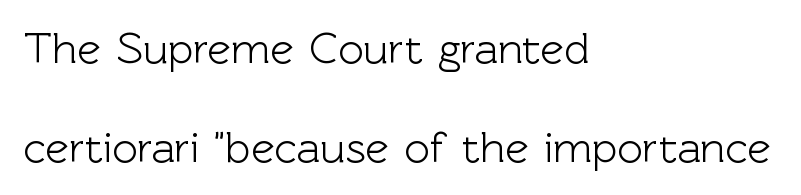
Q: Is the text italic (slanted)? A: No, it is upright.
Q: Is the typeface a serif or a sans-serif typeface? A: Sans-serif.
Q: Is the text underlined? A: No.
Q: How is the paragraph aligned? A: Left-aligned.
Q: Is the spacing between letters normal or unusually wide? A: Normal.
Q: Is the spacing between lines tight, normal or loose? A: Loose.
Q: Width (condensed, normal, or wide)? A: Normal.
Q: x-height? A: Medium.
Q: Monospaced? A: No.
